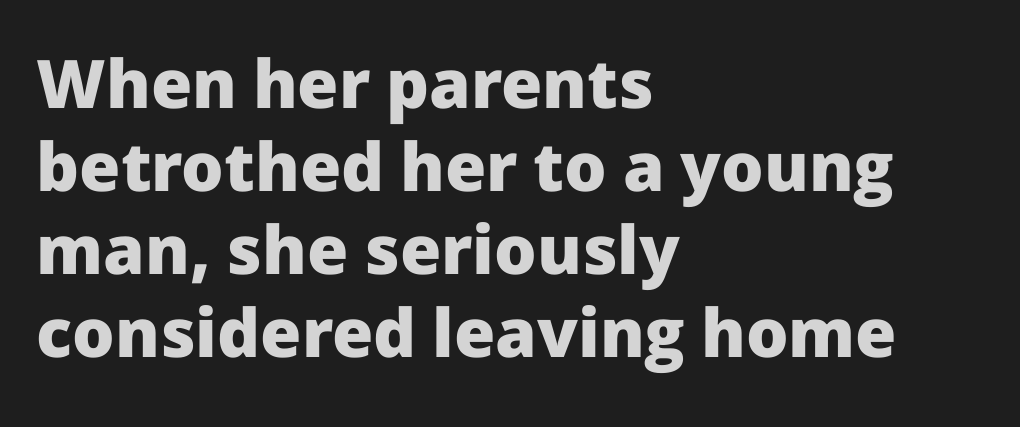
The image shows 67 px heavy sans-serif type, upright; set left-aligned, line spacing 1.24x, normal letter spacing, not underlined; low stroke contrast and a medium x-height.
